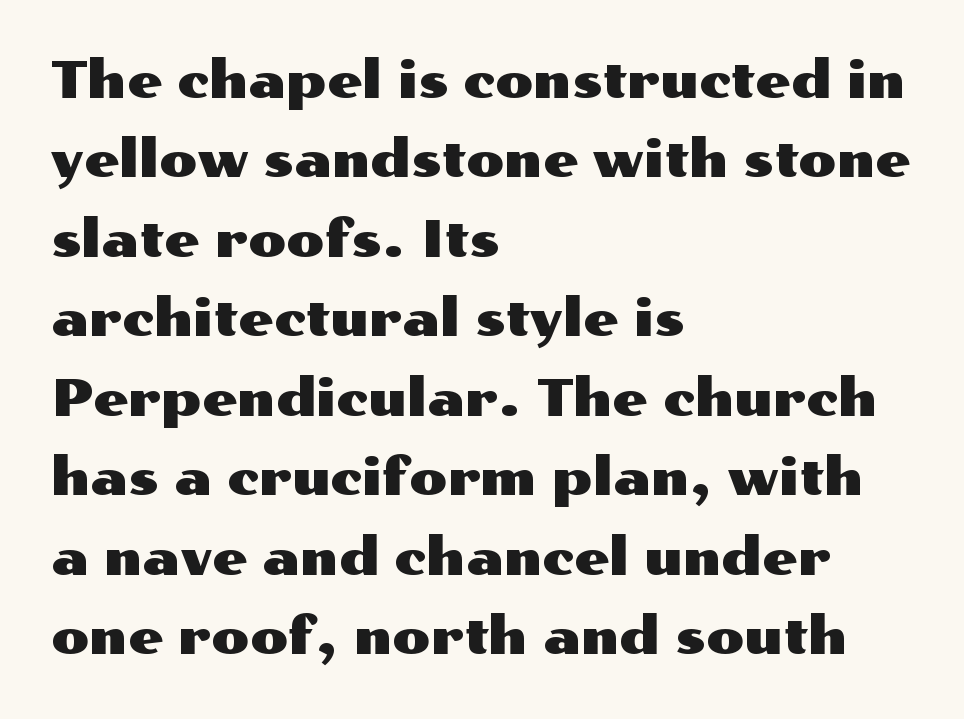
The image shows 50 px wide sans-serif type, upright; set left-aligned, normal line spacing (1.59x), normal letter spacing, not underlined; medium stroke contrast and a medium x-height.
